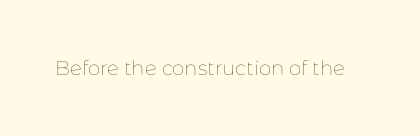
Q: Is the text bold? A: No.
Q: Is the text italic (slanted)? A: No, it is upright.
Q: Is the text underlined? A: No.
Q: Is the spacing between letters normal or unusually wide? A: Normal.
